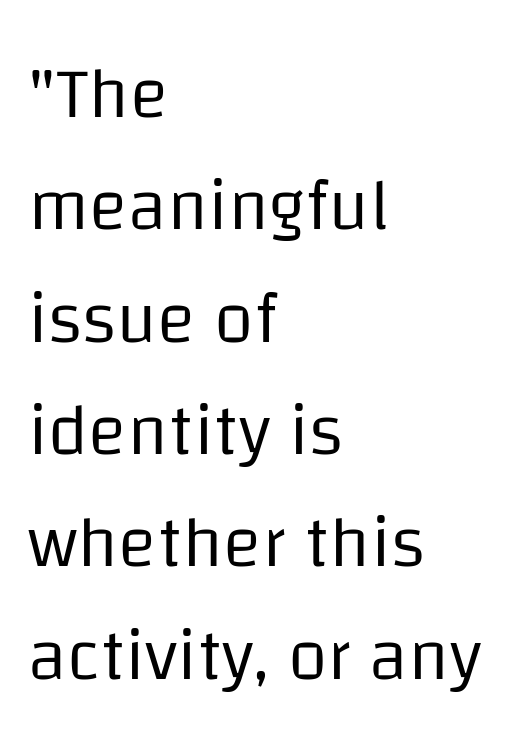
What stands out about the letter spacing? Nothing — it is the standard amount. Letterform terminals end flat and unadorned throughout the passage. The font's upright variant was chosen for this text. Evenly set lines give the paragraph a standard silhouette. The space directly below the letters is spotless.
